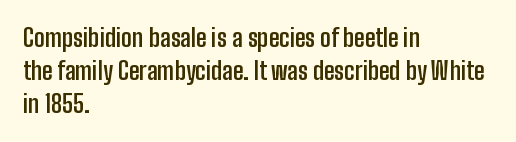
Q: Is the text bold? A: Yes.
Q: Is the text italic (slanted)? A: No, it is upright.
Q: Is the text underlined? A: No.
Q: How is the paragraph aligned? A: Left-aligned.
Q: Is the spacing between letters normal or unusually wide? A: Normal.
Q: Is the spacing between lines tight, normal or loose? A: Normal.
